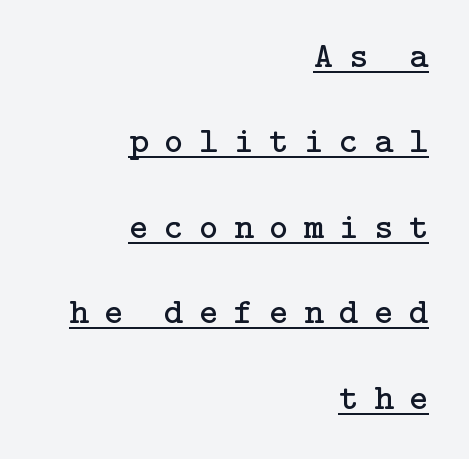
Q: Is the text bold? A: No.
Q: Is the text italic (slanted)? A: No, it is upright.
Q: Is the typeface a serif or a sans-serif typeface? A: Serif.
Q: Is the text underlined? A: Yes.
Q: How is the paragraph aligned? A: Right-aligned.
Q: Is the spacing between letters normal or unusually wide? A: Unusually wide.
Q: Is the spacing between lines tight, normal or loose? A: Loose.
Q: Width (condensed, normal, or wide)? A: Normal.
Q: Stroke contrast? A: Low.
Q: x-height? A: Medium.
